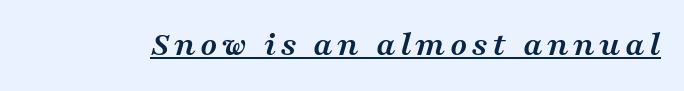
The specimen includes a rule beneath the text block's lines. Do the characters align in a grid? No, the font is proportional. The sample has been set heavy, in full bold. Does the lettering tilt? It does — this is italic. Small tapered or slab feet sit at the stroke ends, so this counts as serif.
